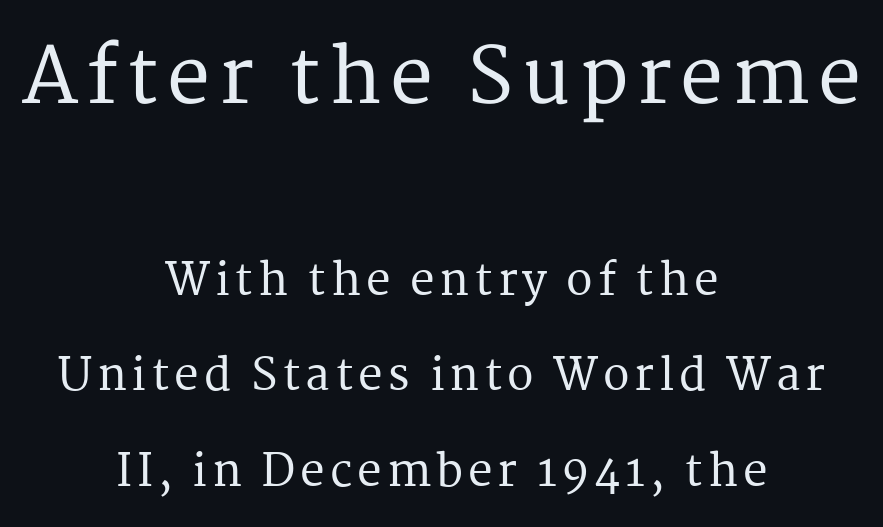
Q: Is the text italic (slanted)? A: No, it is upright.
Q: Is the typeface a serif or a sans-serif typeface? A: Serif.
Q: Is the text underlined? A: No.
Q: How is the paragraph aligned? A: Centered.
Q: Is the spacing between lines tight, normal or loose? A: Loose.
Q: Which block of text is set in a larger size, the first (top) or the second (bottom)? A: The first (top) one.
Q: Width (condensed, normal, or wide)? A: Normal.
Q: Stroke contrast? A: Medium.
Q: x-height? A: Medium.
Q: Monospaced? A: No.
